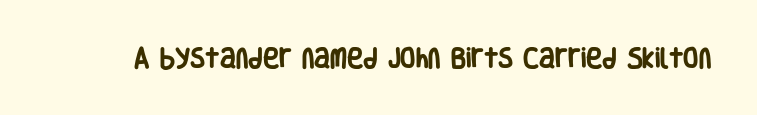
Short note: letters normally spaced. Words float on clear page, feet unadorned. The letters stand upright; this is a roman face. Heavy, bold letterforms.
